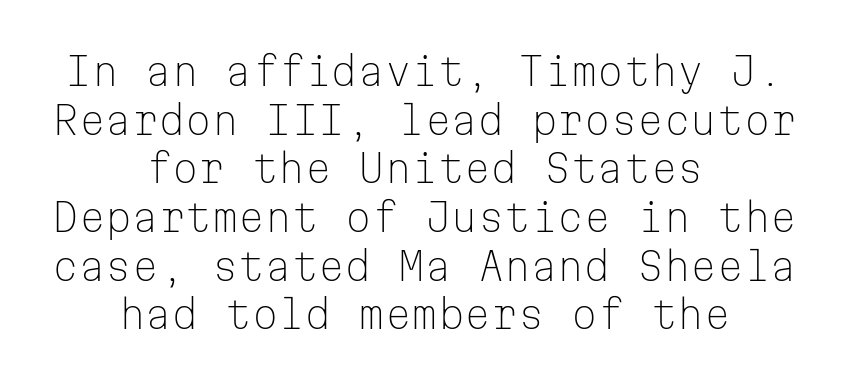
Quick note: interline space is typical. These lines are rendered in a fixed-pitch font. Rule under the text: the space is simply empty. Every character sits straight up, as roman type does. Short and long lines alike share a common midpoint. To sum up the face: it is a sans, with no serifs.
